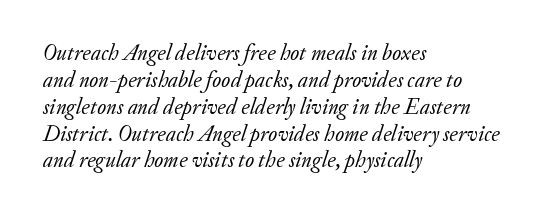
Q: Is the text bold? A: No.
Q: Is the text italic (slanted)? A: Yes, it leans right by about 20 degrees.
Q: Is the text underlined? A: No.
Q: How is the paragraph aligned? A: Left-aligned.
Q: Is the spacing between letters normal or unusually wide? A: Normal.
